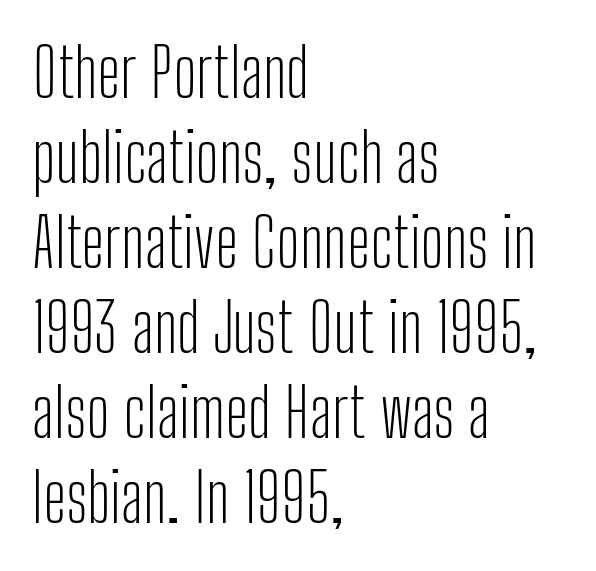
{"serif": "no", "italic": "no", "bold": "no", "weight": "light", "width": "condensed", "stroke_contrast": "low", "x_height": "medium", "monospaced": "no", "underline": "no", "align": "left", "line_spacing": "normal", "line_spacing_ratio": 1.27, "letter_spacing": "normal", "letter_spacing_em": 0.0, "glyph_px": 67}
